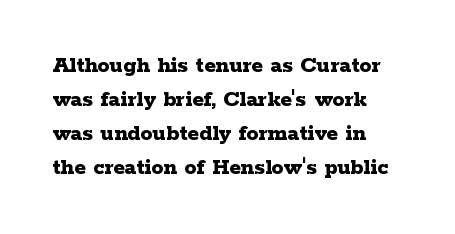
Check under the words: just untouched page. The lettering stays uniformly vertical, giving the passage a roman look. Does the weight exceed regular? Yes, all the way to bold. Leading: standard.
